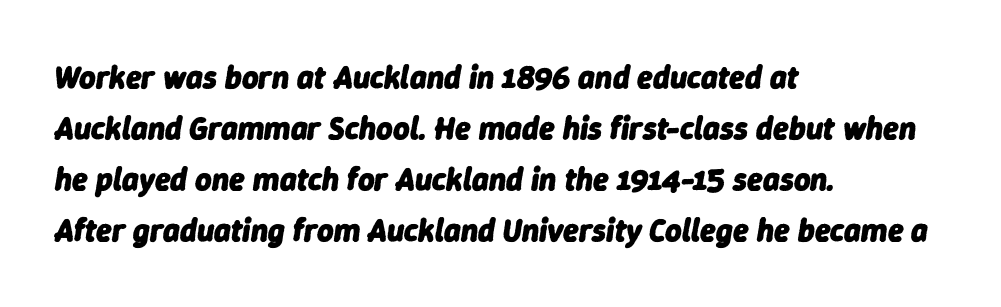
The strokes are fattened all the way to bold. Posture: slanted. Descenders are the only things crossing below the line. Line spacing here is normal. This sample has the flowing, uneven cadence of proportional lettering. Caption: standard tracking, unaltered.
